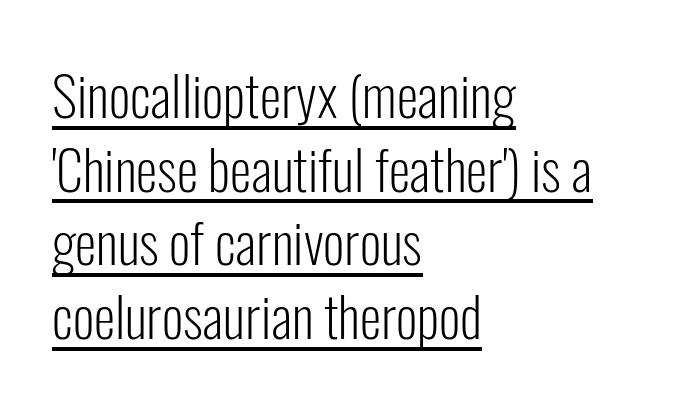
{"serif": "no", "italic": "no", "bold": "no", "weight": "light", "width": "condensed", "stroke_contrast": "low", "x_height": "medium", "monospaced": "no", "underline": "yes", "align": "left", "line_spacing": "normal", "line_spacing_ratio": 1.34, "letter_spacing": "normal", "letter_spacing_em": 0.0, "glyph_px": 55}
